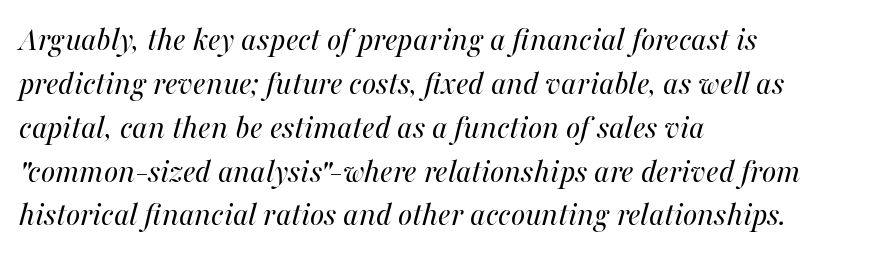
The image shows 34 px regular-weight type, italic (leaning right); set left-aligned, normal line spacing (1.29x), normal letter spacing, not underlined; medium stroke contrast and a medium x-height.
